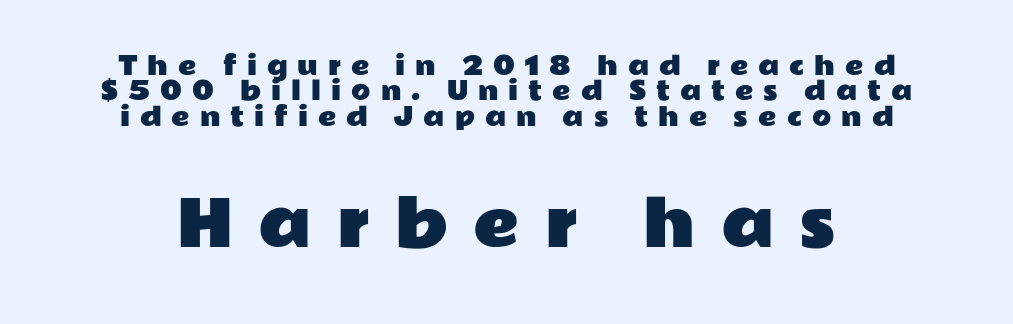
The image shows 63 px wide sans-serif type, upright; set centered, tight line spacing (1.02x), unusually wide letter spacing (+0.4 em), not underlined; the second (bottom) block is 2.52x larger; low stroke contrast and a medium x-height.
